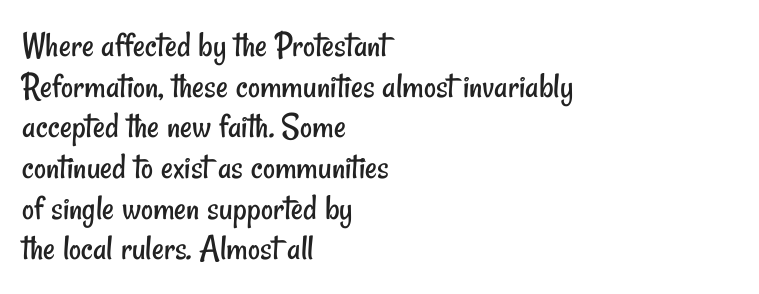
{"serif": "no", "bold": "no", "weight": "regular", "width": "condensed", "stroke_contrast": "low", "x_height": "small", "monospaced": "no", "underline": "no", "align": "left", "line_spacing": "tight", "line_spacing_ratio": 1.1, "letter_spacing": "normal", "letter_spacing_em": 0.0, "glyph_px": 37}
